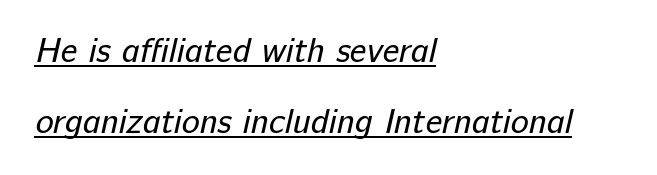
The letterforms sit at book weight or below. The setting favours the left margin, as ordinary paragraphs usually do. Nope, no serifs anywhere on these letters. Nobody touched the tracking dial on this one. Character widths vary here, with narrow letters taking less room than wide ones.
